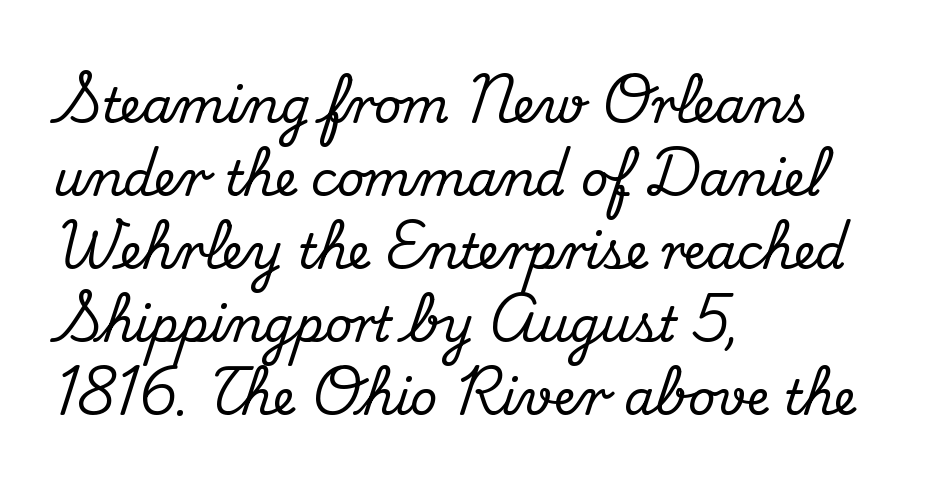
The image shows 48 px serif type; set left-aligned, normal line spacing (1.52x), normal letter spacing, not underlined; medium stroke contrast and a small x-height.
